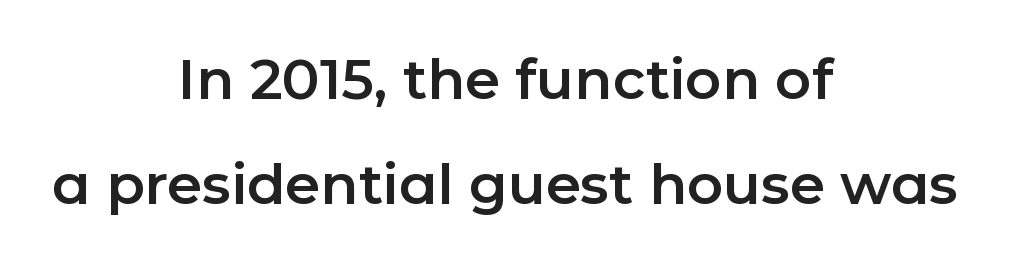
Q: Is the text italic (slanted)? A: No, it is upright.
Q: Is the typeface a serif or a sans-serif typeface? A: Sans-serif.
Q: Is the text underlined? A: No.
Q: How is the paragraph aligned? A: Centered.
Q: Is the spacing between letters normal or unusually wide? A: Normal.
Q: Width (condensed, normal, or wide)? A: Normal.
Q: Stroke contrast? A: Low.
Q: x-height? A: Medium.
Q: Monospaced? A: No.
